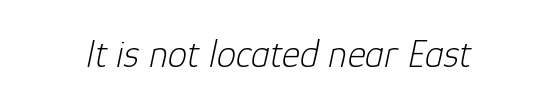
{"italic": "yes", "lean": "right", "slant_degrees": 12, "bold": "no", "weight": "light", "width": "normal", "stroke_contrast": "low", "x_height": "medium", "monospaced": "no", "underline": "no", "letter_spacing": "normal", "letter_spacing_em": 0.0, "glyph_px": 39}
